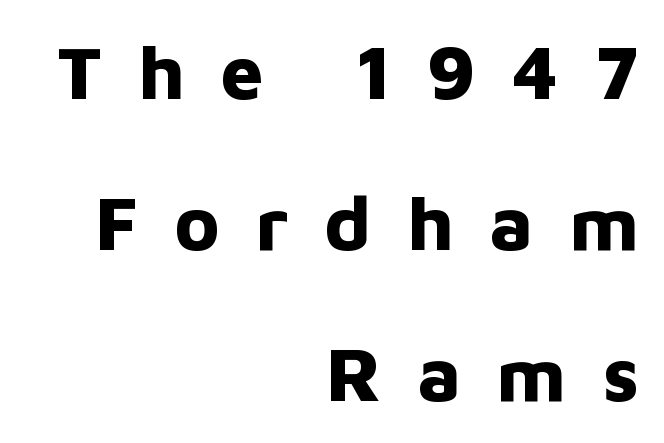
{"serif": "no", "italic": "no", "bold": "yes", "weight": "bold", "width": "normal", "stroke_contrast": "low", "x_height": "medium", "monospaced": "no", "underline": "no", "align": "right", "line_spacing": "loose", "line_spacing_ratio": 1.99, "letter_spacing": "wide", "letter_spacing_em": 0.47, "glyph_px": 76}
